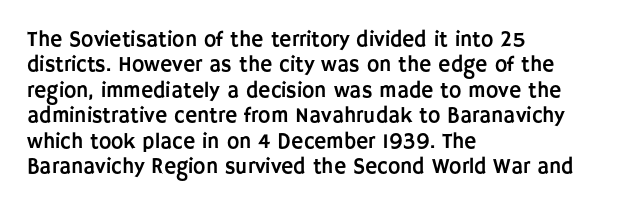
The image shows 21 px text type, upright; set left-aligned, line spacing 1.21x, normal letter spacing, not underlined.
